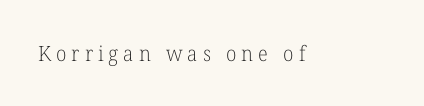
Weight class: somewhere from thin through regular. Posture: straight, roman, zero tilt. Beneath every word, the page is bare. Glyph-to-glyph distance is far greater than everyday printed text.
